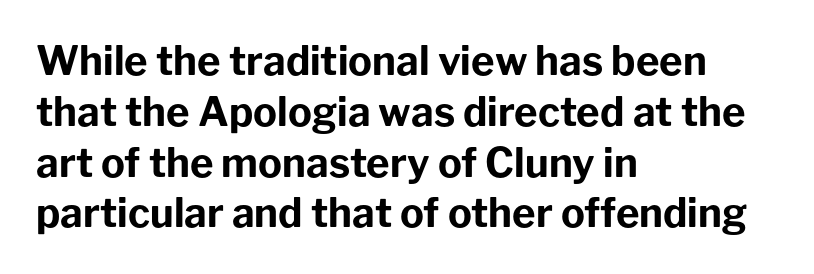
Q: Is the text bold? A: Yes.
Q: Is the text italic (slanted)? A: No, it is upright.
Q: Is the typeface a serif or a sans-serif typeface? A: Sans-serif.
Q: Is the text underlined? A: No.
Q: How is the paragraph aligned? A: Left-aligned.
Q: Is the spacing between letters normal or unusually wide? A: Normal.
Q: Is the spacing between lines tight, normal or loose? A: Normal.
Q: Width (condensed, normal, or wide)? A: Normal.
Q: Stroke contrast? A: Low.
Q: x-height? A: Medium.
Q: Monospaced? A: No.
